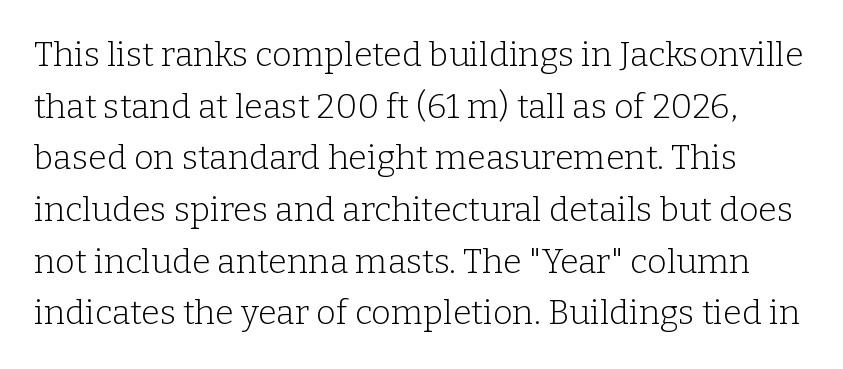
{"serif": "yes", "italic": "no", "bold": "no", "weight": "light", "width": "normal", "stroke_contrast": "low", "x_height": "medium", "monospaced": "no", "underline": "no", "line_spacing": "normal", "line_spacing_ratio": 1.52, "letter_spacing": "normal", "letter_spacing_em": 0.0, "glyph_px": 34}
